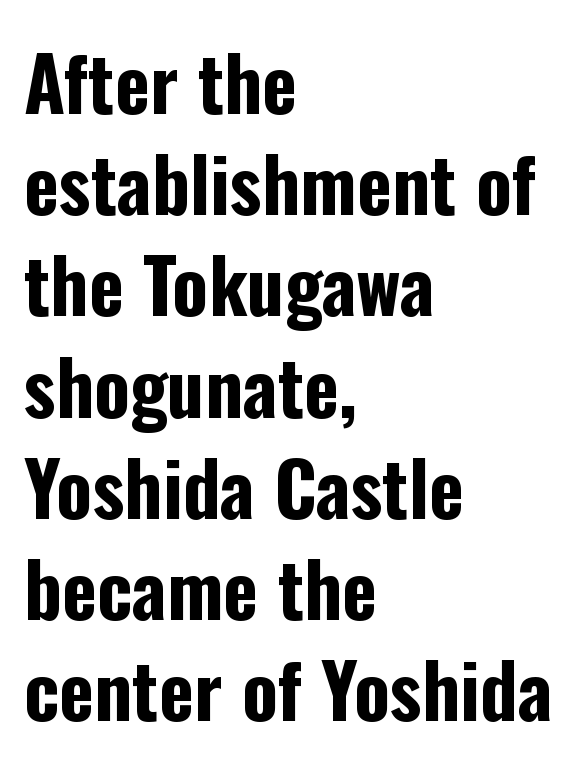
Q: Is the text bold? A: Yes.
Q: Is the text italic (slanted)? A: No, it is upright.
Q: Is the typeface a serif or a sans-serif typeface? A: Sans-serif.
Q: Is the text underlined? A: No.
Q: How is the paragraph aligned? A: Left-aligned.
Q: Is the spacing between letters normal or unusually wide? A: Normal.
Q: Is the spacing between lines tight, normal or loose? A: Normal.
Q: Width (condensed, normal, or wide)? A: Condensed.
Q: Stroke contrast? A: Low.
Q: x-height? A: Medium.
Q: Monospaced? A: No.
